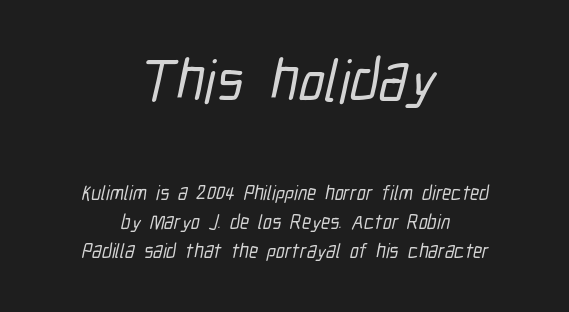
Typeset on center — no edge is straight. The rendering shows plain stroke endings on the letterforms — a sans-serif design. Type size steps down from the first block to the second. Line spacing here is normal. Lines of text with bare space underneath.
